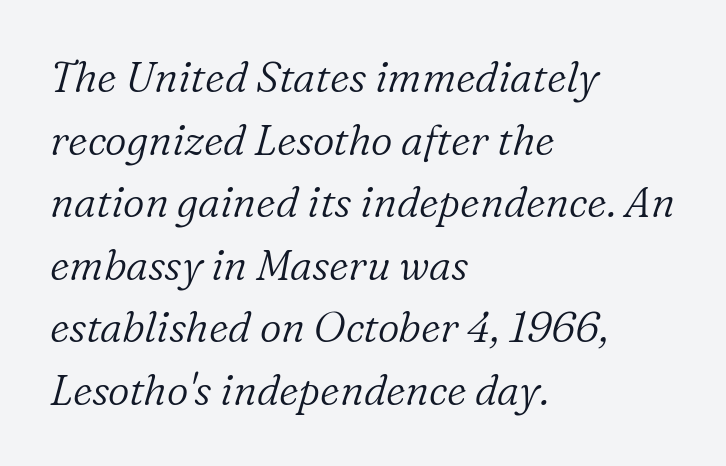
{"serif": "yes", "italic": "yes", "lean": "right", "slant_degrees": 16, "bold": "no", "weight": "light", "width": "normal", "stroke_contrast": "low", "x_height": "medium", "monospaced": "no", "underline": "no", "align": "left", "line_spacing": "normal", "line_spacing_ratio": 1.49, "letter_spacing": "normal", "letter_spacing_em": 0.0, "glyph_px": 42}
